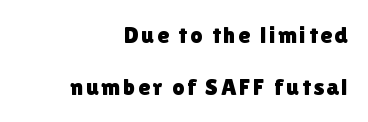
Line ends are locked; line starts wander. Each new line begins a long way beneath the previous one. The letters stand upright; this is a roman face. The glyphs are unaccompanied by any horizontal stroke below them.
